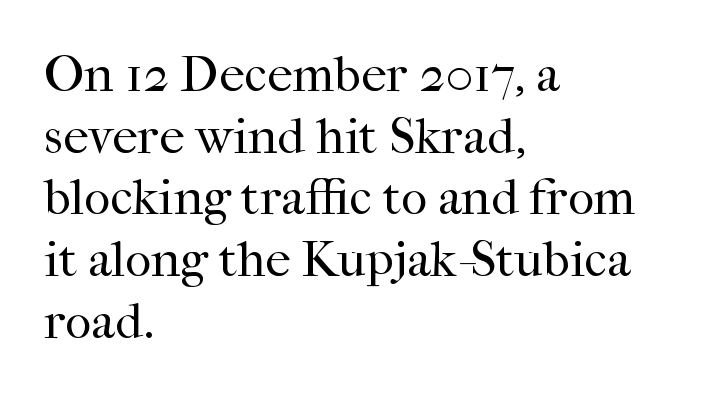
Q: Is the text bold? A: No.
Q: Is the text italic (slanted)? A: No, it is upright.
Q: Is the typeface a serif or a sans-serif typeface? A: Serif.
Q: Is the text underlined? A: No.
Q: How is the paragraph aligned? A: Left-aligned.
Q: Is the spacing between letters normal or unusually wide? A: Normal.
Q: Width (condensed, normal, or wide)? A: Normal.
Q: Stroke contrast? A: High.
Q: x-height? A: Medium.
Q: Monospaced? A: No.
